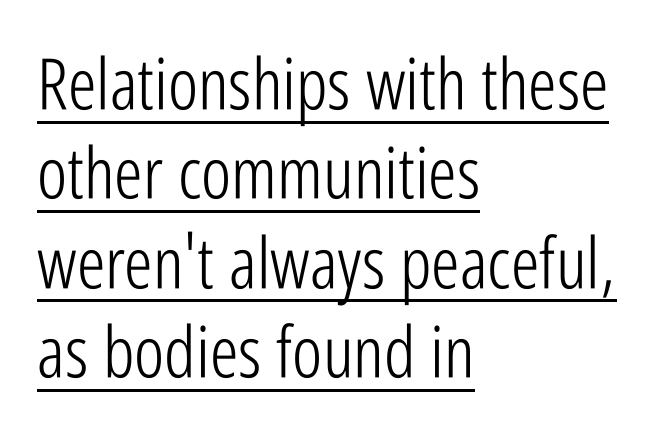
The image shows 71 px light, condensed sans-serif type, upright; set left-aligned, normal line spacing (1.26x), normal letter spacing, underlined; low stroke contrast and a medium x-height.
